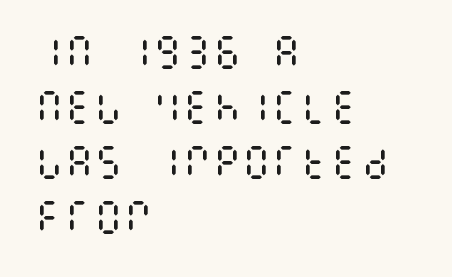
The area under the type is left untouched. The weight tops out at a normal text grade. The rendering keeps characters at their native spacing. The setting favours the left margin, as ordinary paragraphs usually do. Ascenders rise straight up at ninety degrees. In terms of leading, this rendering sits right in the middle.
